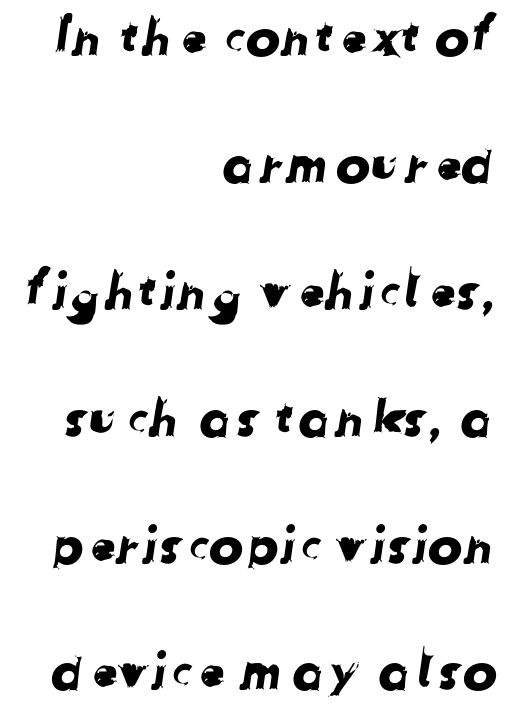
The image shows 52 px sans-serif type; set right-aligned, loose line spacing (2.44x), normal letter spacing, not underlined; low stroke contrast and a medium x-height.
